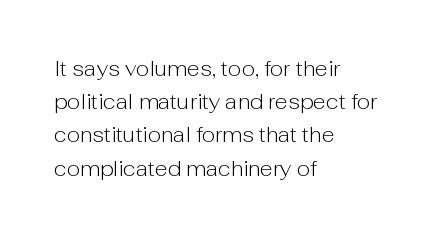
The face looks like a standard text weight, possibly lighter. Short and long lines alike share a common starting point at left. Vertically, the passage feels balanced, rows spaced as you'd expect. A bare baseline throughout the passage. Here the glyphs are tracked normally, forming tight word shapes.
